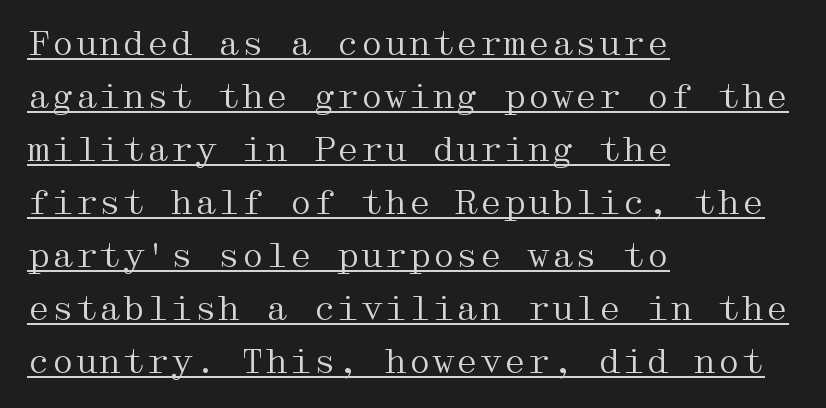
Reading down the column, the eye jumps a familiar distance to each next line. Letter spacing: default. The lines in this sample share a left origin and differ only in where they stop. Is there any slant? The stems are plumb.
